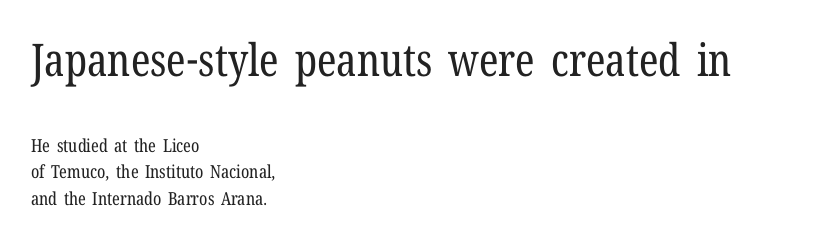
Q: Is the text bold? A: No.
Q: Is the text italic (slanted)? A: No, it is upright.
Q: Is the typeface a serif or a sans-serif typeface? A: Serif.
Q: Is the text underlined? A: No.
Q: How is the paragraph aligned? A: Left-aligned.
Q: Is the spacing between letters normal or unusually wide? A: Normal.
Q: Is the spacing between lines tight, normal or loose? A: Normal.
Q: Which block of text is set in a larger size, the first (top) or the second (bottom)? A: The first (top) one.
Q: Width (condensed, normal, or wide)? A: Condensed.
Q: Stroke contrast? A: Low.
Q: x-height? A: Medium.
Q: Monospaced? A: No.
